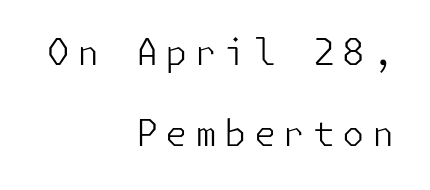
The image shows 36 px light sans-serif type, upright; set right-aligned, loose line spacing (2.24x), unusually wide letter spacing (+0.2 em), not underlined; low stroke contrast and a medium x-height.
